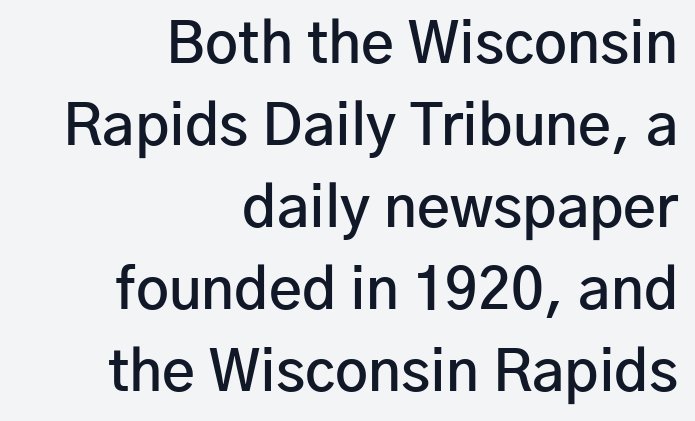
Q: Is the text bold? A: Semi-bold.
Q: Is the text italic (slanted)? A: No, it is upright.
Q: Is the typeface a serif or a sans-serif typeface? A: Sans-serif.
Q: Is the text underlined? A: No.
Q: How is the paragraph aligned? A: Right-aligned.
Q: Is the spacing between letters normal or unusually wide? A: Normal.
Q: Is the spacing between lines tight, normal or loose? A: Normal.
Q: Width (condensed, normal, or wide)? A: Normal.
Q: Stroke contrast? A: Low.
Q: x-height? A: Medium.
Q: Monospaced? A: No.
